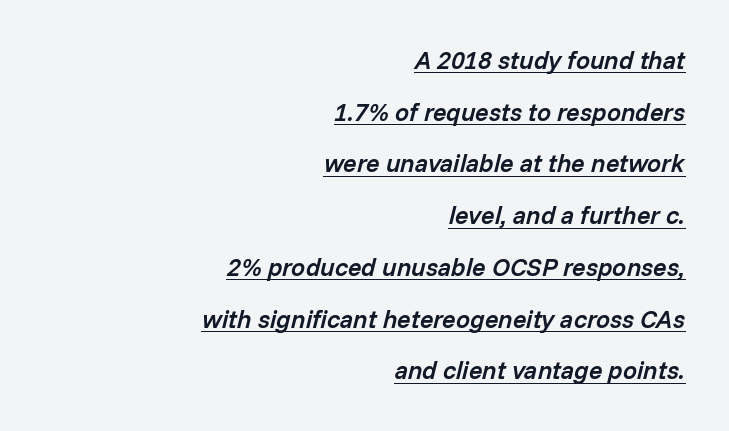
{"italic": "yes", "lean": "right", "slant_degrees": 14, "bold": "semi", "underline": "yes", "align": "right", "line_spacing": "loose", "line_spacing_ratio": 2.07, "letter_spacing": "normal", "letter_spacing_em": 0.0, "glyph_px": 25}
